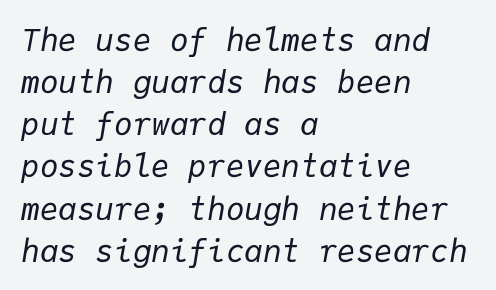
Whoever set this chose a conventional vertical rhythm. Does extra space separate the letters? No, they use regular spacing. Bare-footed words on every line. The letters are slanted; this is an italic face. The rendering uses typewriter-style spacing with identical character cells. The rag falls on the right side of this text block.
